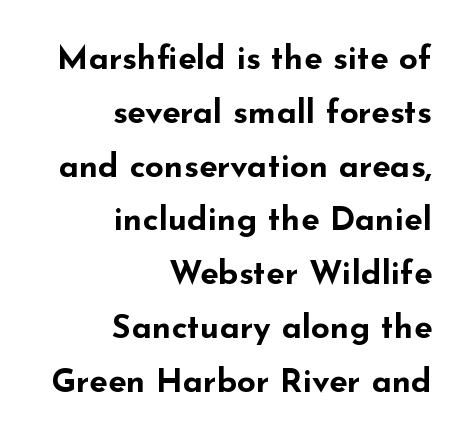
The rendering anchors every line to the right-hand side. The axis of the letterforms is exactly vertical. The characters look thick and weighty, a clear bold. Leading matches the norm, producing a regular column. Each letter's strokes conclude bluntly, with no projecting serifs. This rendering leaves character spacing at its baseline value.
